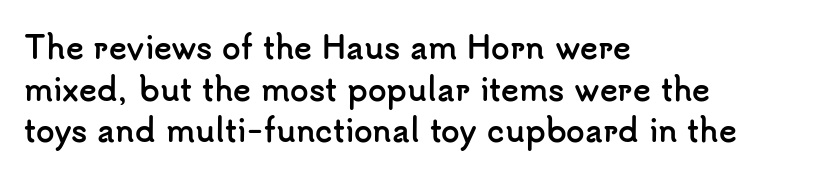
The image shows 30 px semibold sans-serif type, upright; set left-aligned, normal line spacing (1.39x), normal letter spacing, not underlined; low stroke contrast and a small x-height.
